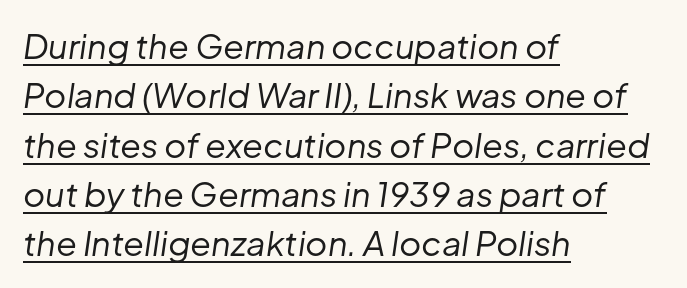
The rendering applies a slant to the glyphs. The gaps between neighbouring characters are ordinary and unremarkable. Stem width sits at or under what a default text font uses. Which margin do the lines hug? The left one — the right edge is uneven.
